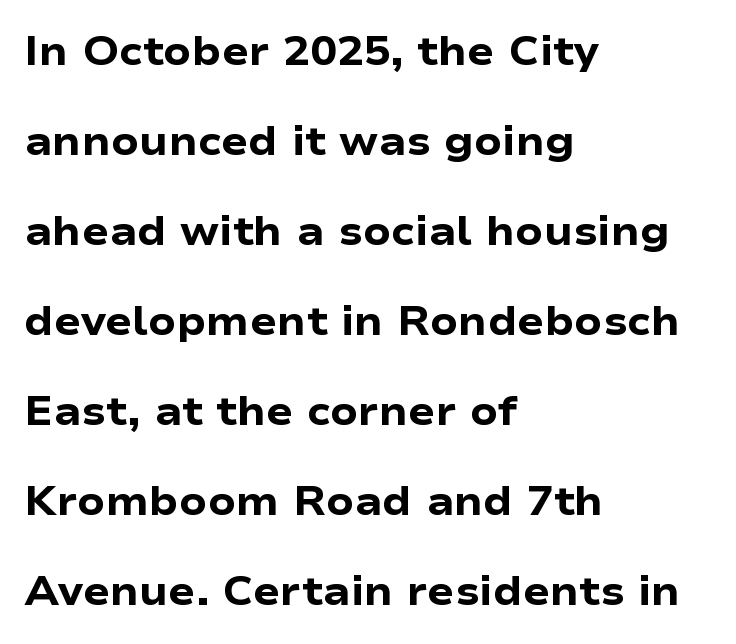
Q: Is the text bold? A: Yes.
Q: Is the text italic (slanted)? A: No, it is upright.
Q: Is the typeface a serif or a sans-serif typeface? A: Sans-serif.
Q: Is the text underlined? A: No.
Q: How is the paragraph aligned? A: Left-aligned.
Q: Is the spacing between letters normal or unusually wide? A: Normal.
Q: Is the spacing between lines tight, normal or loose? A: Loose.
Q: Width (condensed, normal, or wide)? A: Wide.
Q: Stroke contrast? A: Low.
Q: x-height? A: Medium.
Q: Monospaced? A: No.
